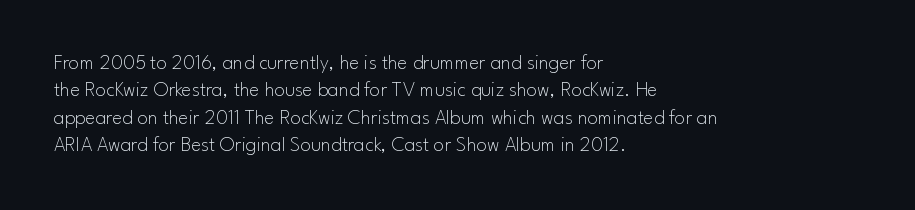
Reading down the block, your eye returns to a fixed left position each line. The weight tops out at a normal text grade. Interline gaps are of average width in this sample. The letters sit at their default tracking, neither squeezed nor spread.
